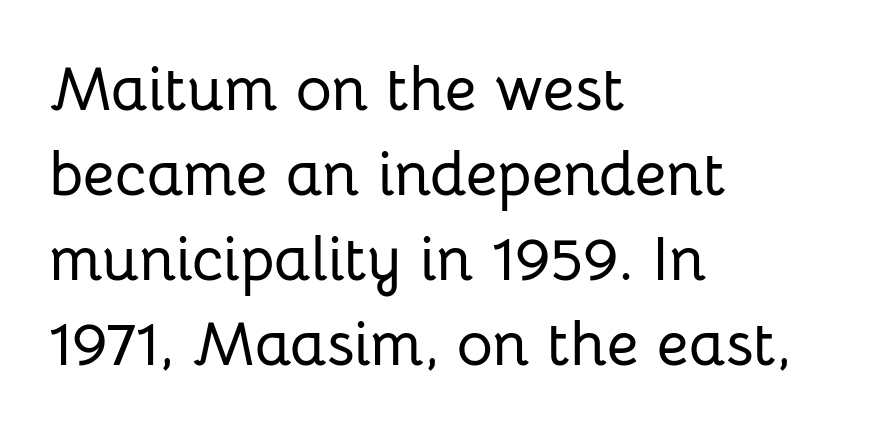
Line spacing here is normal. Every stem runs plumb, perpendicular to the baseline. Proportional: the letters do not fall into vertical columns. Here the glyphs are tracked normally, forming tight word shapes. The strip under each line holds only bare page. The setting favours the left margin, as ordinary paragraphs usually do.
